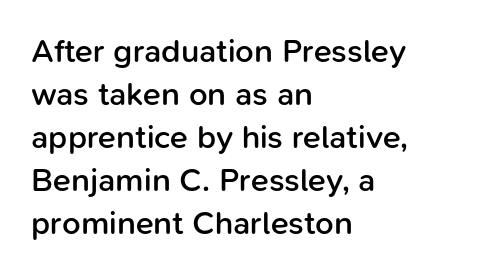
The image shows 33 px semibold sans-serif type, upright; set left-aligned, normal line spacing (1.3x), normal letter spacing, not underlined; low stroke contrast and a medium x-height.
